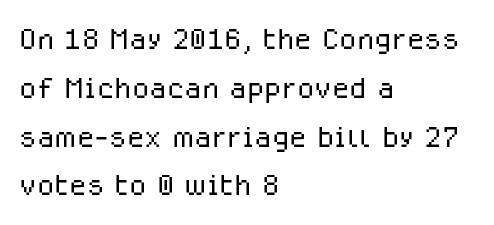
Typographically, this falls in the sans-serif category. Looks like regular typesetting: each glyph gets only the width it needs. Caption: standard tracking, unaltered. The passage is arranged the way most books set body copy — flush left.
